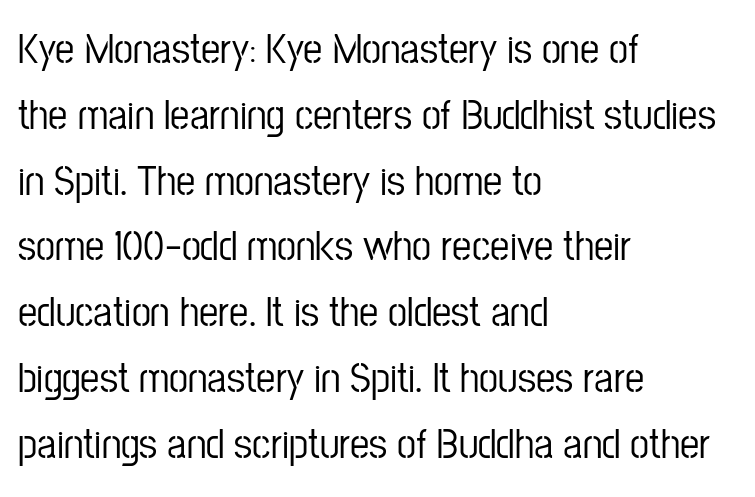
Do the characters align in a grid? No, the font is proportional. Every stem runs plumb, perpendicular to the baseline. This sample uses a sans-serif face. Compared with typical paragraphs, the rows here are spaced about the same.
